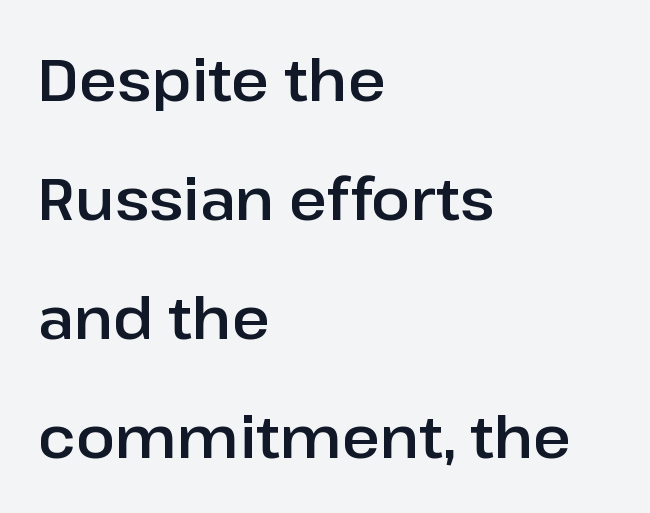
The image shows 58 px sans-serif type, upright; set left-aligned, loose line spacing (2.05x), normal letter spacing, not underlined; low stroke contrast and a medium x-height.
